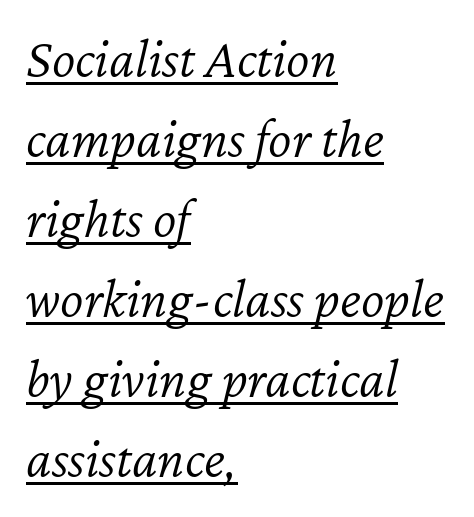
The image shows 56 px light type, italic (leaning right); set left-aligned, normal line spacing (1.43x), normal letter spacing, underlined; low stroke contrast and a medium x-height.
